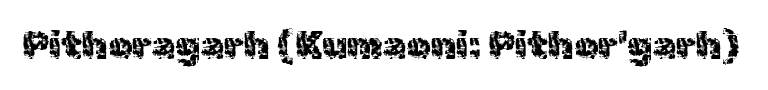
{"serif": "no", "italic": "no", "bold": "no", "weight": "regular", "width": "normal", "x_height": "medium", "monospaced": "no", "underline": "no", "letter_spacing": "normal", "letter_spacing_em": 0.0, "glyph_px": 38}
